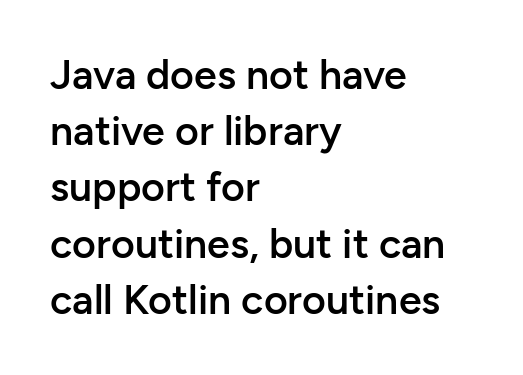
The image shows 41 px semibold sans-serif type, upright; set left-aligned, normal line spacing (1.37x), normal letter spacing, not underlined; low stroke contrast and a medium x-height.
